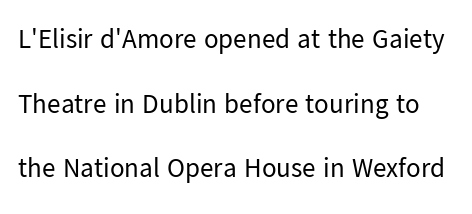
The image shows 27 px text type, upright; set loose line spacing (2.39x), normal letter spacing, not underlined.
